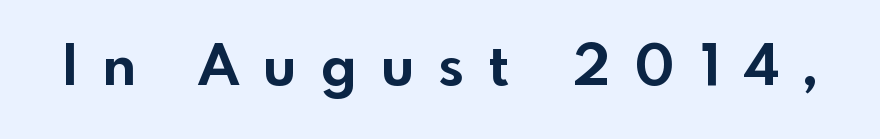
{"serif": "no", "italic": "no", "bold": "yes", "weight": "bold", "width": "normal", "x_height": "small", "monospaced": "no", "underline": "no", "letter_spacing": "wide", "letter_spacing_em": 0.43, "glyph_px": 57}
